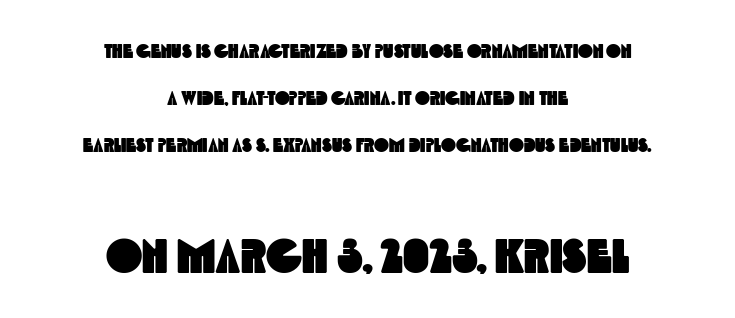
The image shows 49 px condensed sans-serif type; set centered, loose line spacing (2.35x), normal letter spacing, not underlined; the second (bottom) block is 2.45x larger; a large x-height.
